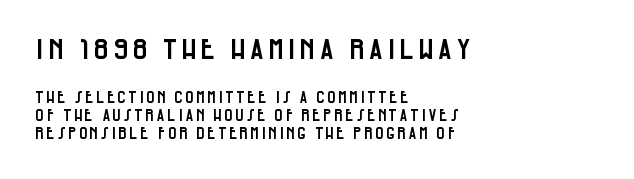
Q: Is the text italic (slanted)? A: No, it is upright.
Q: Is the typeface a serif or a sans-serif typeface? A: Sans-serif.
Q: Is the text underlined? A: No.
Q: How is the paragraph aligned? A: Left-aligned.
Q: Is the spacing between lines tight, normal or loose? A: Tight.
Q: Which block of text is set in a larger size, the first (top) or the second (bottom)? A: The first (top) one.
Q: Width (condensed, normal, or wide)? A: Condensed.
Q: Stroke contrast? A: Low.
Q: x-height? A: Large.
Q: Monospaced? A: No.
